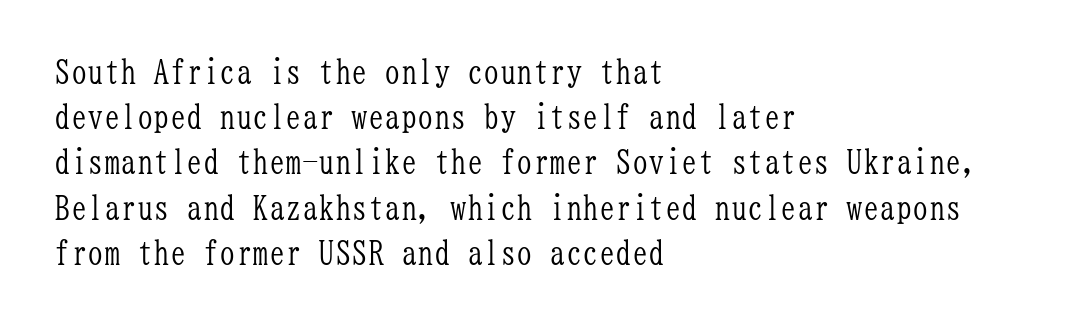
Q: Is the text bold? A: No.
Q: Is the text italic (slanted)? A: No, it is upright.
Q: Is the typeface a serif or a sans-serif typeface? A: Serif.
Q: Is the text underlined? A: No.
Q: How is the paragraph aligned? A: Left-aligned.
Q: Is the spacing between letters normal or unusually wide? A: Normal.
Q: Is the spacing between lines tight, normal or loose? A: Normal.
Q: Width (condensed, normal, or wide)? A: Condensed.
Q: Stroke contrast? A: Low.
Q: x-height? A: Medium.
Q: Monospaced? A: Yes.
